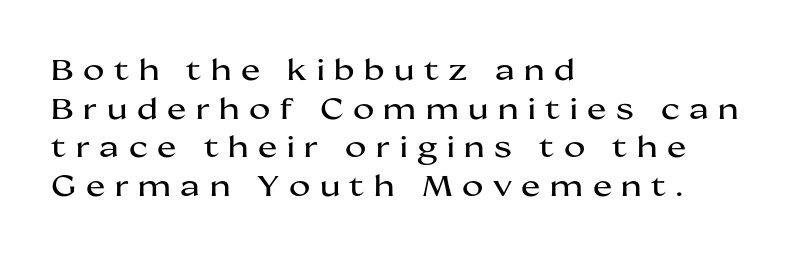
Q: Is the text italic (slanted)? A: No, it is upright.
Q: Is the text underlined? A: No.
Q: How is the paragraph aligned? A: Left-aligned.
Q: Is the spacing between letters normal or unusually wide? A: Unusually wide.
Q: Is the spacing between lines tight, normal or loose? A: Normal.
Q: Width (condensed, normal, or wide)? A: Wide.
Q: Stroke contrast? A: Medium.
Q: x-height? A: Medium.
Q: Monospaced? A: No.
